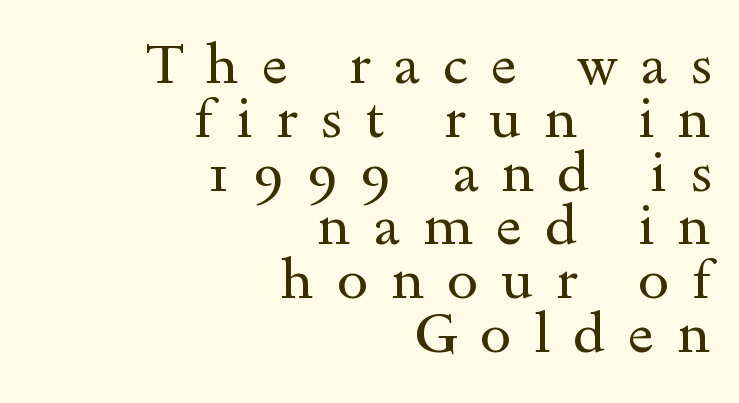
{"serif": "yes", "italic": "no", "bold": "no", "weight": "regular", "width": "wide", "x_height": "small", "monospaced": "no", "underline": "no", "align": "right", "line_spacing": "tight", "line_spacing_ratio": 0.96, "letter_spacing": "wide", "letter_spacing_em": 0.41, "glyph_px": 56}
